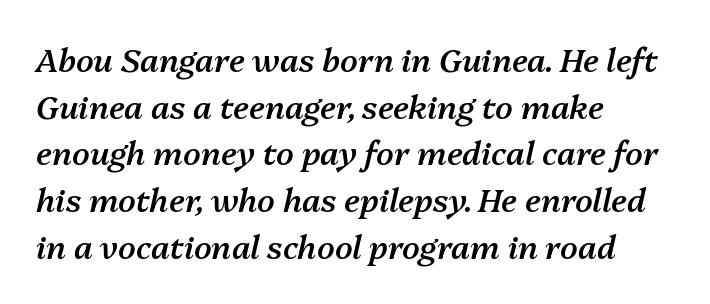
Varying glyph widths throughout — classic text-font behaviour. Tracking value appears to be zero — textbook default spacing. As a designer I'd log this as weight 600, semibold. The gap between lines stays unmarked. Does the copy run flush right? No — it runs flush left. Quick note: interline space is typical.
